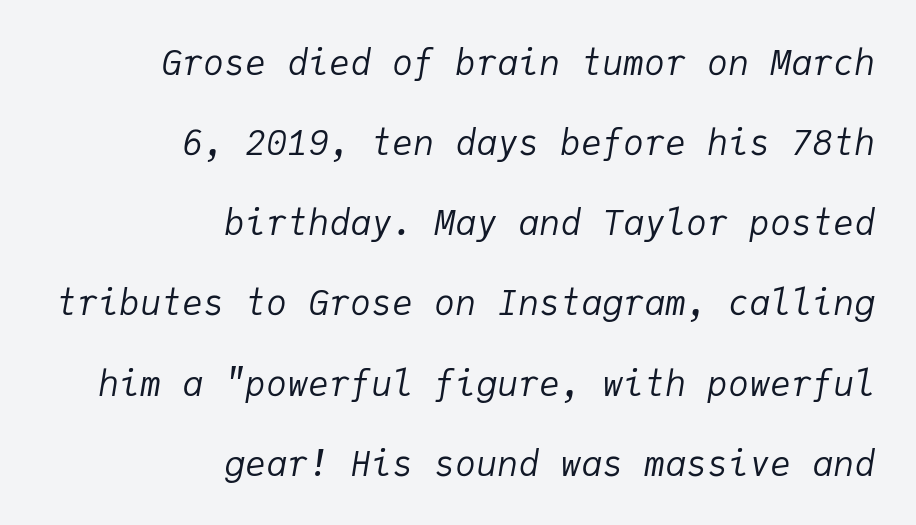
The specimen reads as italic at a glance. If you drew a ruler down the right edge, every line would touch it. These glyphs show unthickened strokes, regular width or finer. The block of text is sparse from top to bottom, with ample space between rows.
